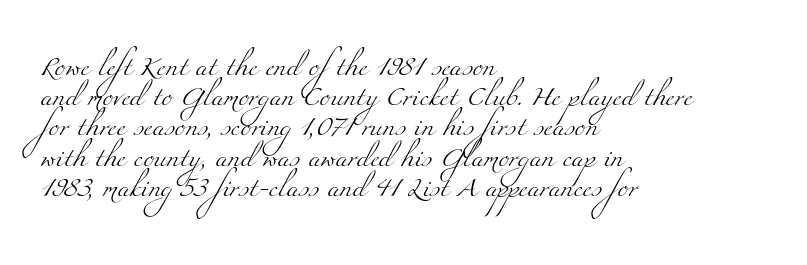
The image shows 20 px text type; set left-aligned, normal line spacing (1.51x), normal letter spacing, not underlined.
